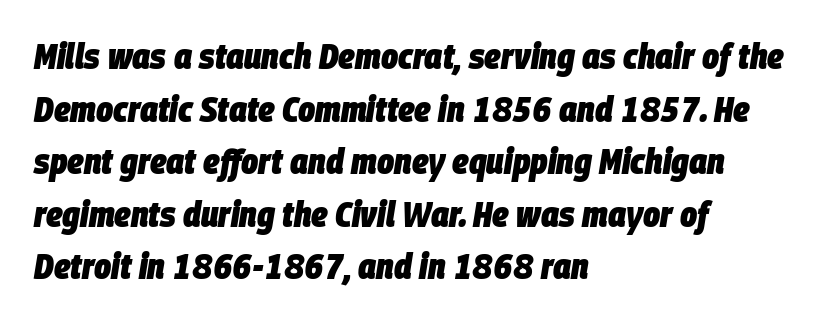
The face used here has the dense, thick strokes of a bold. Think of a printed novel: that variable character pitch is what you see here. Caption: multi-line text, flush left, ragged right. Each word holds together tightly as a unit, with standard inter-letter gaps. Looking at the ascenders, they clearly lean.
